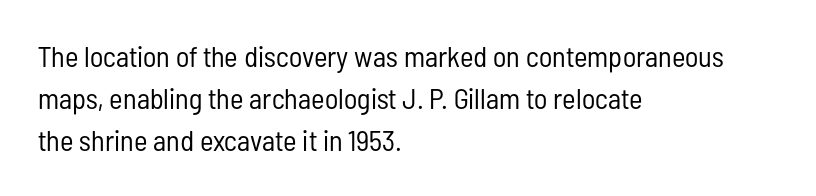
{"serif": "no", "italic": "no", "bold": "no", "weight": "regular", "width": "condensed", "stroke_contrast": "low", "x_height": "medium", "monospaced": "no", "underline": "no", "align": "left", "line_spacing": "normal", "line_spacing_ratio": 1.45, "letter_spacing": "normal", "letter_spacing_em": 0.0, "glyph_px": 29}
